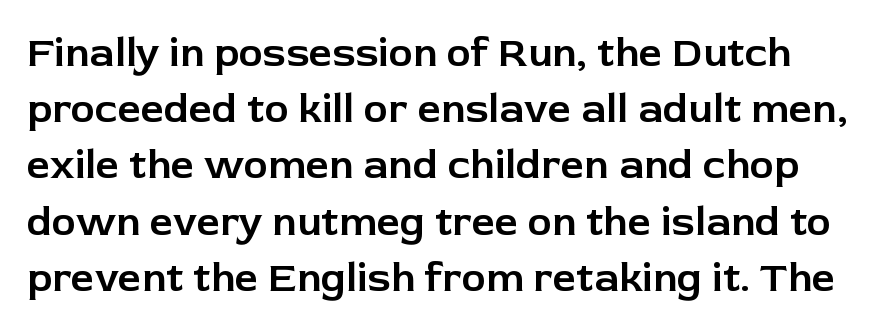
Q: Is the text italic (slanted)? A: No, it is upright.
Q: Is the typeface a serif or a sans-serif typeface? A: Sans-serif.
Q: Is the text underlined? A: No.
Q: Is the spacing between letters normal or unusually wide? A: Normal.
Q: Is the spacing between lines tight, normal or loose? A: Normal.
Q: Width (condensed, normal, or wide)? A: Normal.
Q: Stroke contrast? A: Low.
Q: x-height? A: Medium.
Q: Monospaced? A: No.
